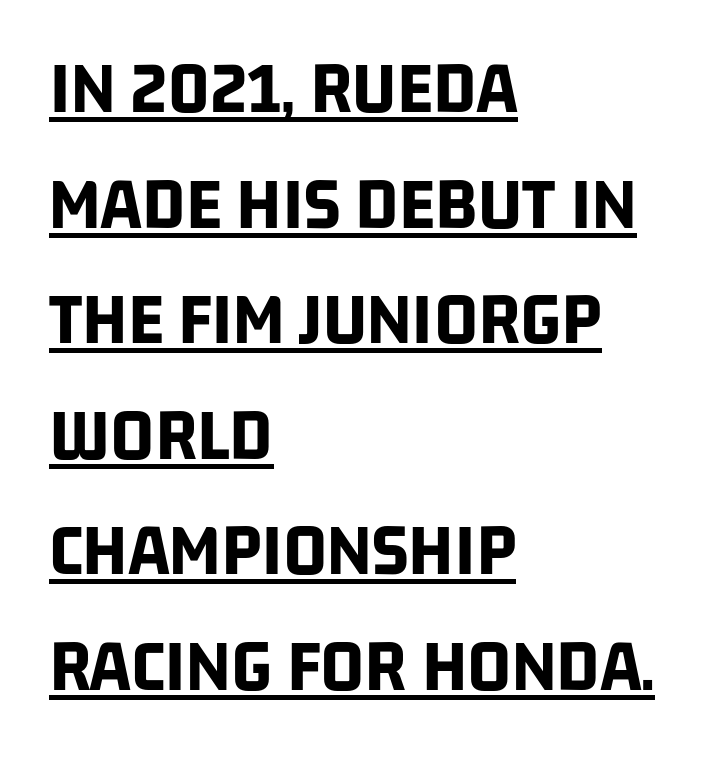
Q: Is the text bold? A: Yes.
Q: Is the typeface a serif or a sans-serif typeface? A: Sans-serif.
Q: Is the text underlined? A: Yes.
Q: How is the paragraph aligned? A: Left-aligned.
Q: Is the spacing between letters normal or unusually wide? A: Normal.
Q: Is the spacing between lines tight, normal or loose? A: Normal.
Q: Width (condensed, normal, or wide)? A: Condensed.
Q: Stroke contrast? A: Low.
Q: x-height? A: Large.
Q: Monospaced? A: No.
